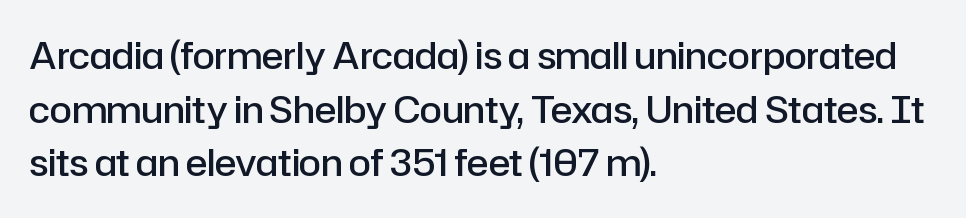
The space beneath each line is pristine and unruled. What's the leading like? Ordinary, nothing unusual. You can tell it's not italic because the verticals are truly vertical. You could not count columns in this text — the font is proportionally spaced. Check where the strokes stop: nothing finishes them off — pure sans. Short and long lines alike share a common starting point at left.
